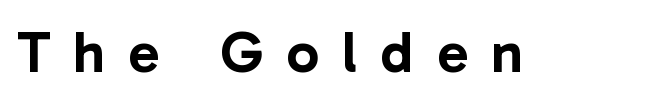
The image shows 58 px sans-serif type, upright; set unusually wide letter spacing (+0.4 em), not underlined; low stroke contrast and a medium x-height.
